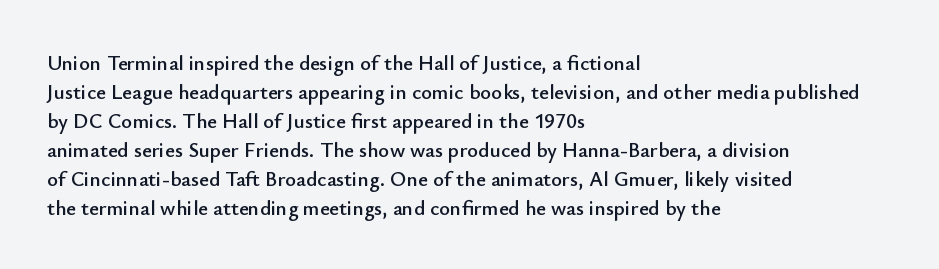
{"italic": "no", "underline": "no", "align": "left", "line_spacing": "normal", "line_spacing_ratio": 1.38, "letter_spacing": "normal", "letter_spacing_em": 0.0, "glyph_px": 21}
